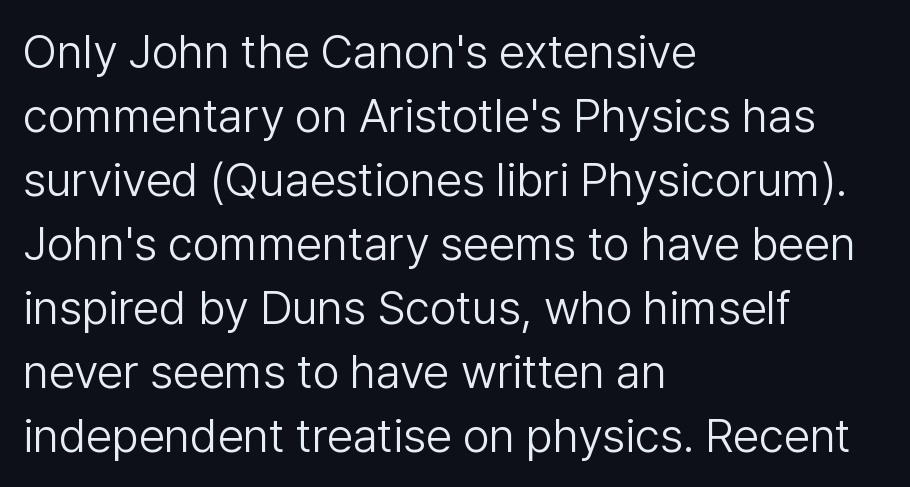
Q: Is the text bold? A: No.
Q: Is the text italic (slanted)? A: No, it is upright.
Q: Is the typeface a serif or a sans-serif typeface? A: Sans-serif.
Q: Is the text underlined? A: No.
Q: How is the paragraph aligned? A: Left-aligned.
Q: Is the spacing between letters normal or unusually wide? A: Normal.
Q: Is the spacing between lines tight, normal or loose? A: Normal.
Q: Width (condensed, normal, or wide)? A: Normal.
Q: Stroke contrast? A: Low.
Q: x-height? A: Medium.
Q: Monospaced? A: No.
